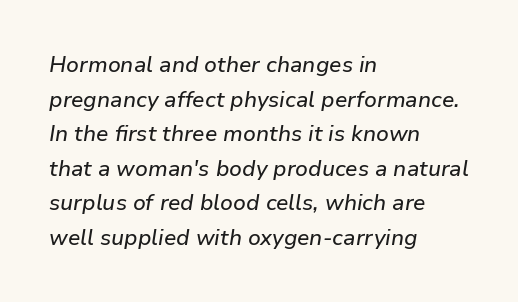
The passage shown has conventional tracking throughout. Style check: oblique. A clean baseline with only descenders dipping below it. This rendering uses left alignment, leaving the right contour irregular. In terms of leading, this rendering sits right in the middle.
